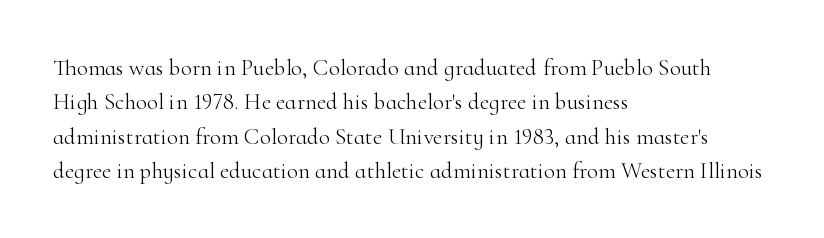
Q: Is the text bold? A: No.
Q: Is the text italic (slanted)? A: No, it is upright.
Q: Is the text underlined? A: No.
Q: How is the paragraph aligned? A: Left-aligned.
Q: Is the spacing between letters normal or unusually wide? A: Normal.
Q: Is the spacing between lines tight, normal or loose? A: Normal.
